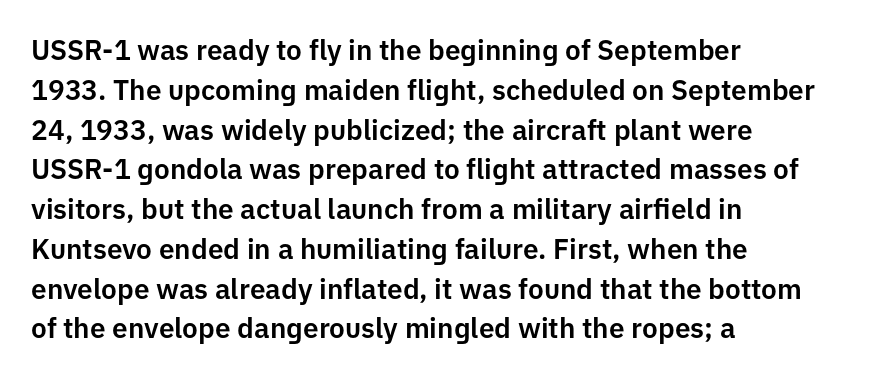
Q: Is the text italic (slanted)? A: No, it is upright.
Q: Is the typeface a serif or a sans-serif typeface? A: Sans-serif.
Q: Is the text underlined? A: No.
Q: How is the paragraph aligned? A: Left-aligned.
Q: Is the spacing between letters normal or unusually wide? A: Normal.
Q: Is the spacing between lines tight, normal or loose? A: Normal.
Q: Width (condensed, normal, or wide)? A: Normal.
Q: Stroke contrast? A: Low.
Q: x-height? A: Medium.
Q: Monospaced? A: No.
